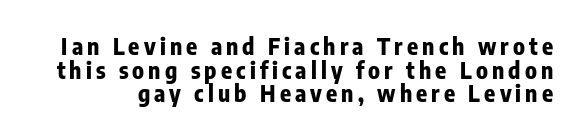
{"italic": "no", "bold": "yes", "underline": "no", "line_spacing": "tight", "line_spacing_ratio": 1.03, "glyph_px": 23}
